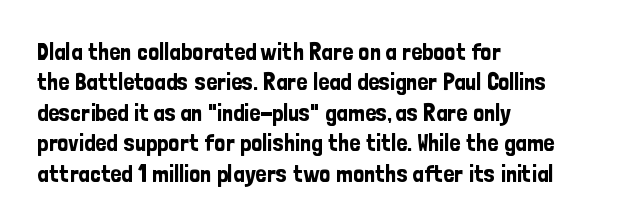
{"italic": "no", "underline": "no", "align": "left", "line_spacing": "normal", "line_spacing_ratio": 1.27, "letter_spacing": "normal", "letter_spacing_em": 0.0, "glyph_px": 24}
